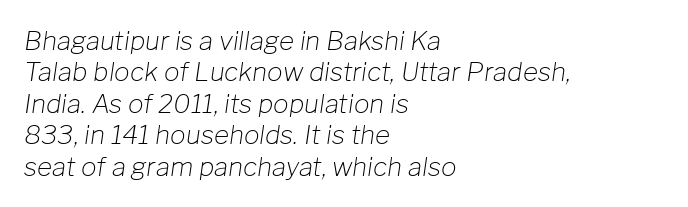
{"italic": "yes", "lean": "right", "slant_degrees": 8, "bold": "no", "underline": "no", "align": "left", "line_spacing_ratio": 1.21, "letter_spacing": "normal", "letter_spacing_em": 0.0, "glyph_px": 26}
